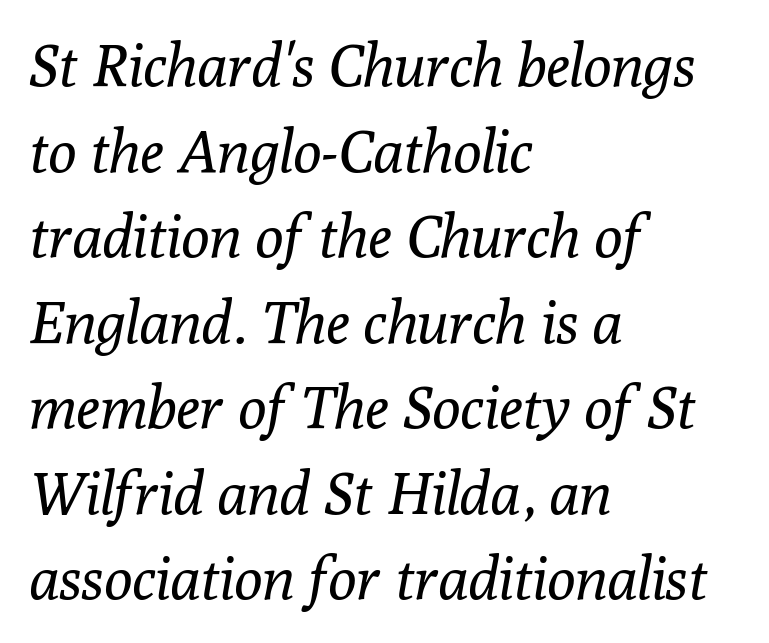
Clear beneath every line of the passage. A student would call this left alignment; a typographer would say flush left, rag right. Characters follow at the spacing the type designer built in. The typeface has the unassuming heft of standard copy or less. The rendering uses natural spacing where letterforms have individual widths.
